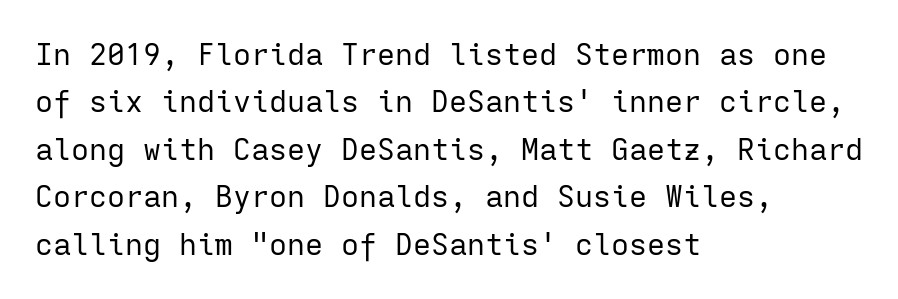
The passage is arranged the way most books set body copy — flush left. No word sits above an underline. A typesetter would mark this as roman, not italic. The typeface has the unassuming heft of standard copy or less. Monospaced: the letters line up in strict vertical columns.
